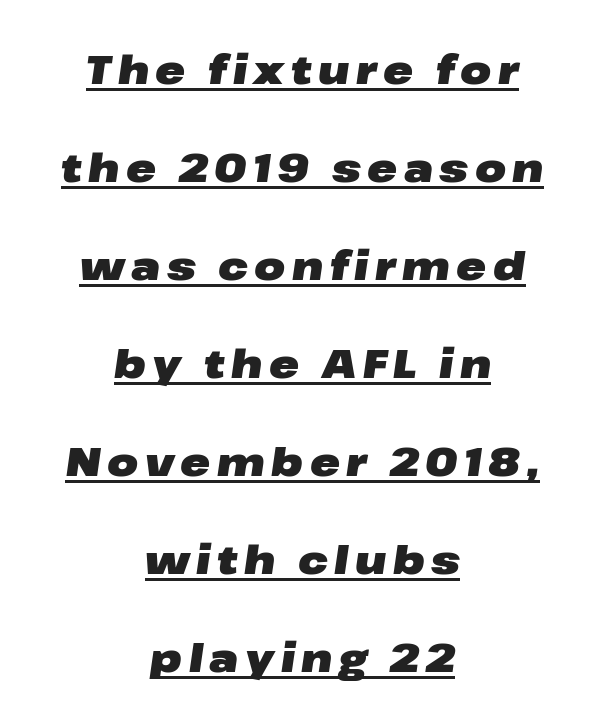
Proportional: the letters do not fall into vertical columns. Each glyph is drawn with heavy, bold strokes. A great deal of white space separates one row of letters from the next. A baseline rule has been typeset under these characters.
